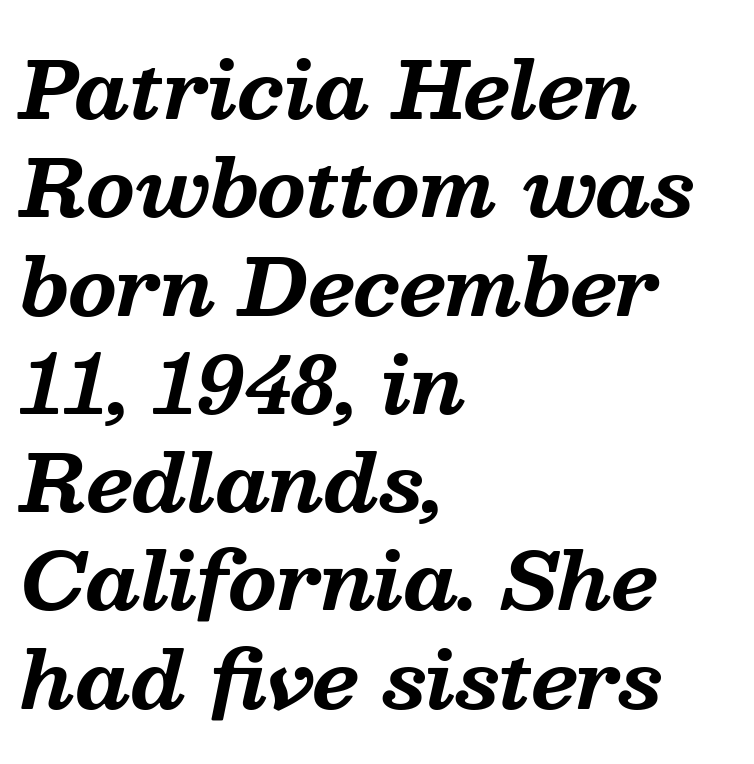
Q: Is the text bold? A: Yes.
Q: Is the text italic (slanted)? A: Yes, it leans right by about 13 degrees.
Q: Is the typeface a serif or a sans-serif typeface? A: Serif.
Q: Is the text underlined? A: No.
Q: How is the paragraph aligned? A: Left-aligned.
Q: Is the spacing between letters normal or unusually wide? A: Normal.
Q: Is the spacing between lines tight, normal or loose? A: Normal.
Q: Width (condensed, normal, or wide)? A: Normal.
Q: Stroke contrast? A: Medium.
Q: x-height? A: Medium.
Q: Monospaced? A: No.
